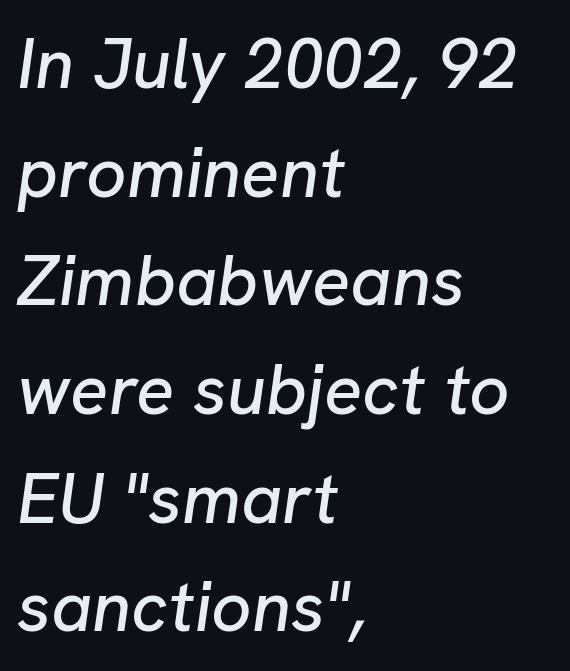
Successive baselines arrive at the customary interval. Observe the ordinary spacing: letters are neighbours, not strangers. Reading down the block, your eye returns to a fixed left position each line. Bare-footed words on every line. The rendering uses natural spacing where letterforms have individual widths.
